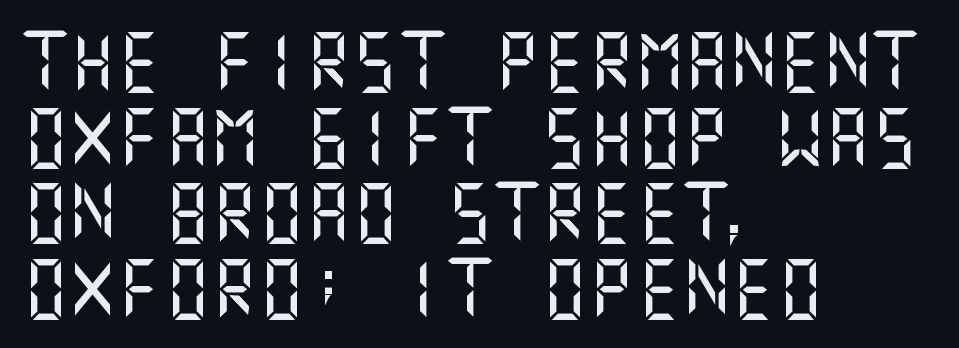
Evenly set lines give the paragraph a standard silhouette. The area under the type is left untouched. Letter spacing: default. All the whitespace from short lines collects on the right. Serifs: no, the terminals of the letterforms are clean. Designer's note — italics off, roman on.
